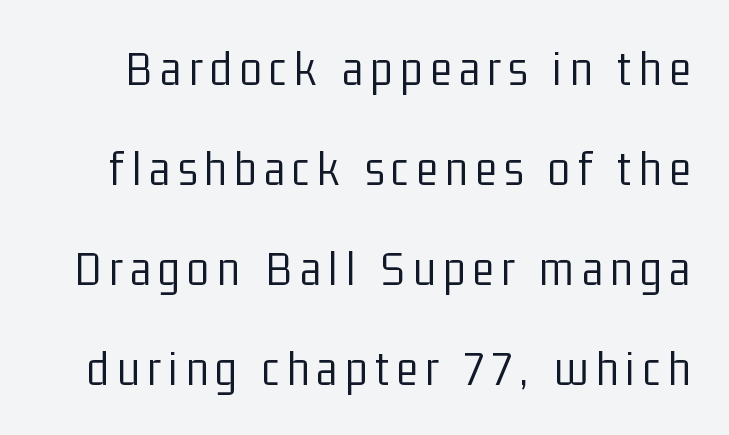
Q: Is the text bold? A: No.
Q: Is the text italic (slanted)? A: No, it is upright.
Q: Is the typeface a serif or a sans-serif typeface? A: Sans-serif.
Q: Is the text underlined? A: No.
Q: Is the spacing between lines tight, normal or loose? A: Loose.
Q: Width (condensed, normal, or wide)? A: Condensed.
Q: Stroke contrast? A: Low.
Q: x-height? A: Medium.
Q: Monospaced? A: No.
